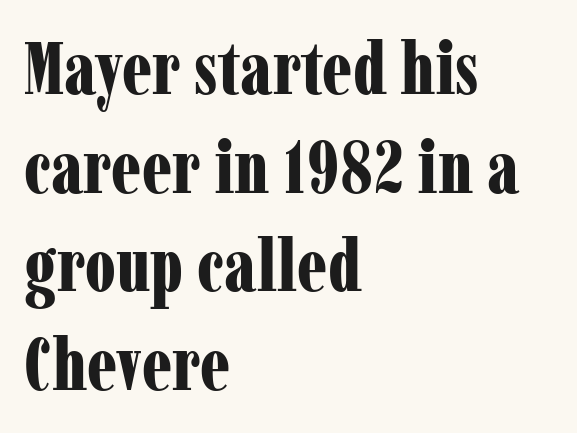
{"serif": "yes", "italic": "no", "bold": "yes", "weight": "bold", "width": "condensed", "stroke_contrast": "low", "x_height": "medium", "monospaced": "no", "underline": "no", "align": "left", "line_spacing": "normal", "line_spacing_ratio": 1.35, "letter_spacing": "normal", "letter_spacing_em": 0.0, "glyph_px": 73}
